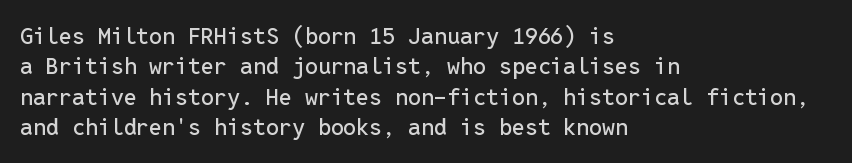
The image shows 23 px text type, upright; set left-aligned, normal line spacing (1.32x), normal letter spacing, not underlined.
